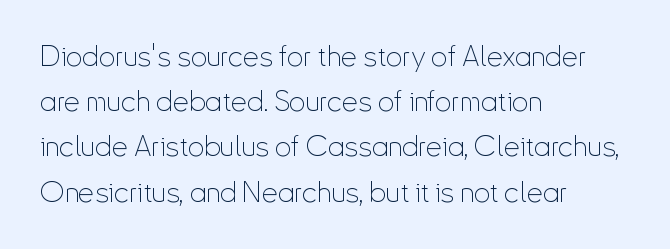
The image shows 29 px thin, condensed sans-serif type, upright; set left-aligned, normal line spacing (1.56x), normal letter spacing, not underlined; low stroke contrast and a small x-height.
